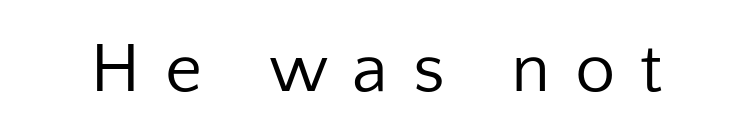
Q: Is the text bold? A: No.
Q: Is the text italic (slanted)? A: No, it is upright.
Q: Is the typeface a serif or a sans-serif typeface? A: Sans-serif.
Q: Is the text underlined? A: No.
Q: Is the spacing between letters normal or unusually wide? A: Unusually wide.
Q: Width (condensed, normal, or wide)? A: Normal.
Q: Stroke contrast? A: Low.
Q: x-height? A: Medium.
Q: Monospaced? A: No.
